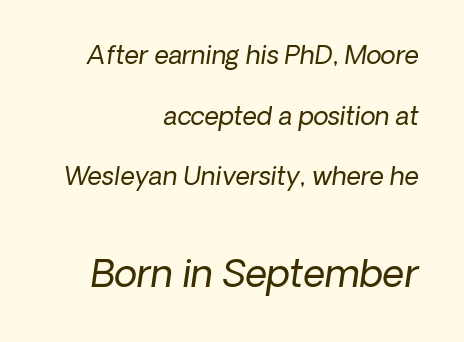
Q: Is the text bold? A: No.
Q: Is the typeface a serif or a sans-serif typeface? A: Sans-serif.
Q: Is the text underlined? A: No.
Q: How is the paragraph aligned? A: Right-aligned.
Q: Is the spacing between letters normal or unusually wide? A: Normal.
Q: Is the spacing between lines tight, normal or loose? A: Loose.
Q: Which block of text is set in a larger size, the first (top) or the second (bottom)? A: The second (bottom) one.
Q: Width (condensed, normal, or wide)? A: Normal.
Q: Stroke contrast? A: Low.
Q: x-height? A: Medium.
Q: Monospaced? A: No.
